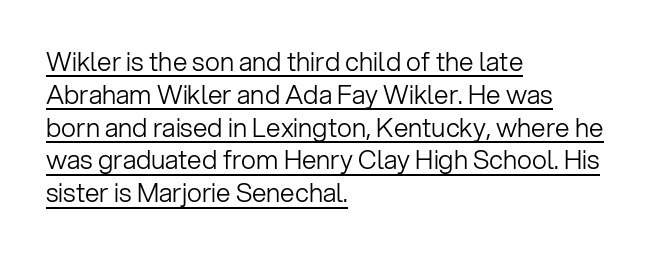
Is the stroke heavy? The answer is a plain regular-or-lighter. In terms of posture, this sample is upright. The face used here is rendered with its standard letterfit. The lines sit at an ordinary, default distance from one another. Descenders here cross a horizontal rule under the line.
